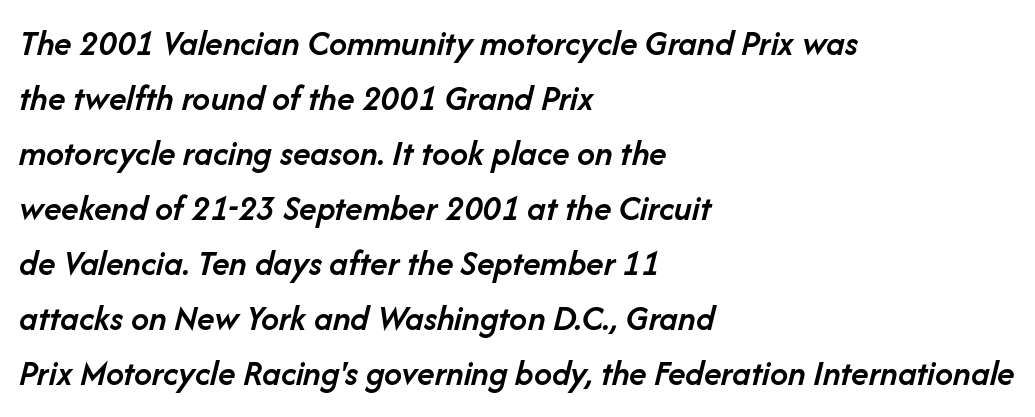
{"italic": "yes", "lean": "right", "slant_degrees": 14, "bold": "semi", "weight": "semibold", "width": "normal", "stroke_contrast": "low", "x_height": "medium", "monospaced": "no", "underline": "no", "align": "left", "line_spacing": "normal", "line_spacing_ratio": 1.53, "letter_spacing": "normal", "letter_spacing_em": 0.0, "glyph_px": 36}
